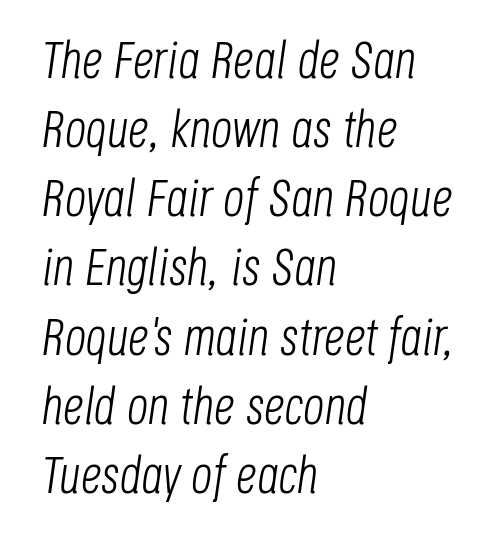
The image shows 52 px light, condensed type, italic (leaning right); set left-aligned, normal line spacing (1.33x), normal letter spacing, not underlined; low stroke contrast and a large x-height.
